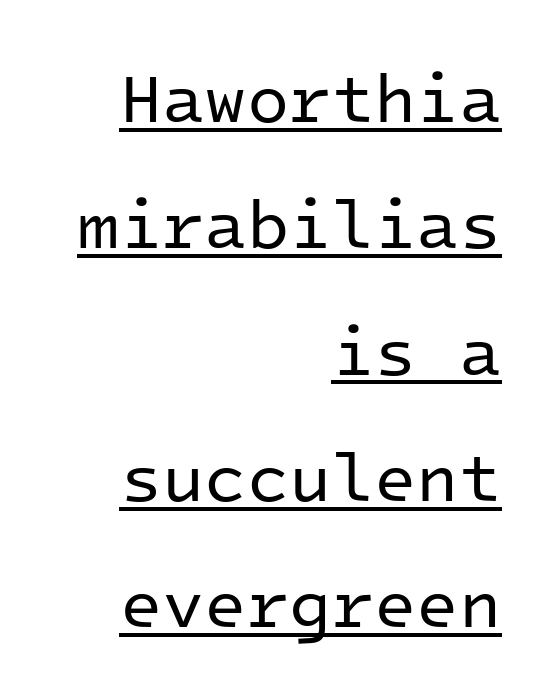
Casual observation: everything's shoved over to the right. Look at the bottom of the vertical strokes: they stop flat, with no serifs. Posture: vertical. The typesetting does not lean heavy: it is not bold. Beneath each row of characters lies a ruled line. Here the glyphs are tracked normally, forming tight word shapes.
